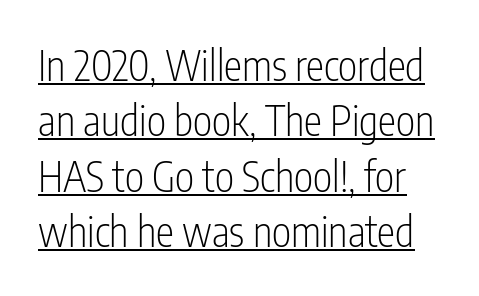
Q: Is the text bold? A: No.
Q: Is the text italic (slanted)? A: No, it is upright.
Q: Is the typeface a serif or a sans-serif typeface? A: Sans-serif.
Q: Is the text underlined? A: Yes.
Q: Is the spacing between letters normal or unusually wide? A: Normal.
Q: Is the spacing between lines tight, normal or loose? A: Normal.
Q: Width (condensed, normal, or wide)? A: Condensed.
Q: Stroke contrast? A: Low.
Q: x-height? A: Medium.
Q: Monospaced? A: No.
